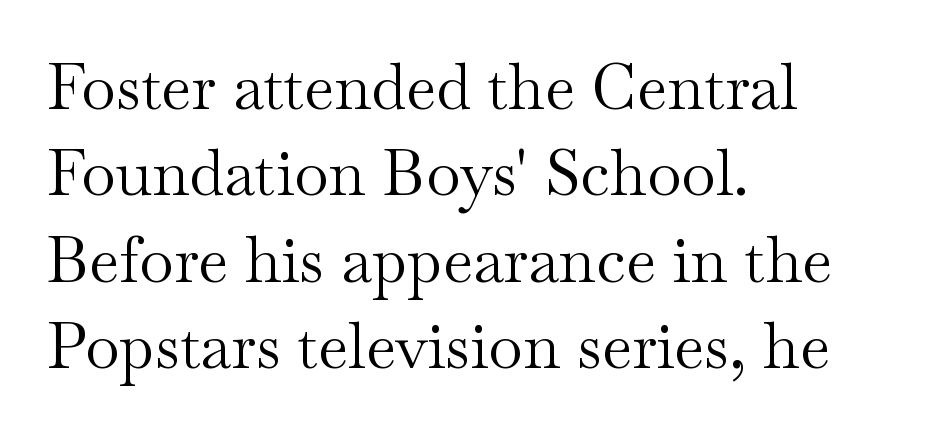
Q: Is the text bold? A: No.
Q: Is the text italic (slanted)? A: No, it is upright.
Q: Is the typeface a serif or a sans-serif typeface? A: Serif.
Q: Is the text underlined? A: No.
Q: How is the paragraph aligned? A: Left-aligned.
Q: Is the spacing between letters normal or unusually wide? A: Normal.
Q: Is the spacing between lines tight, normal or loose? A: Normal.
Q: Width (condensed, normal, or wide)? A: Wide.
Q: Stroke contrast? A: Medium.
Q: x-height? A: Small.
Q: Monospaced? A: No.
